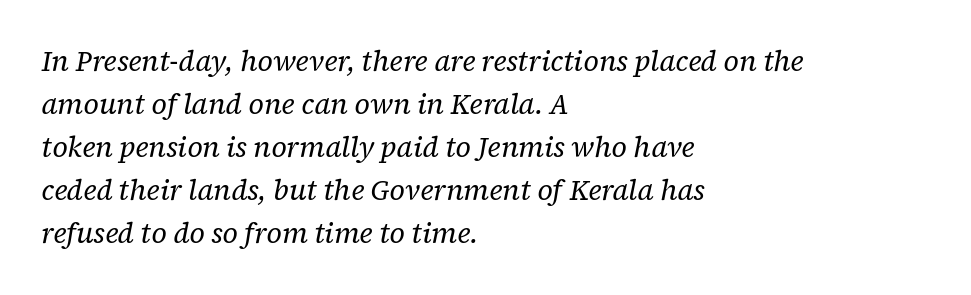
Plain, unruled lines of type. Type style note: has serifs. Yep, that's italic — everything's leaning. Each word holds together tightly as a unit, with standard inter-letter gaps. Heaviness? Minimal to ordinary, like unemphasized prose.
